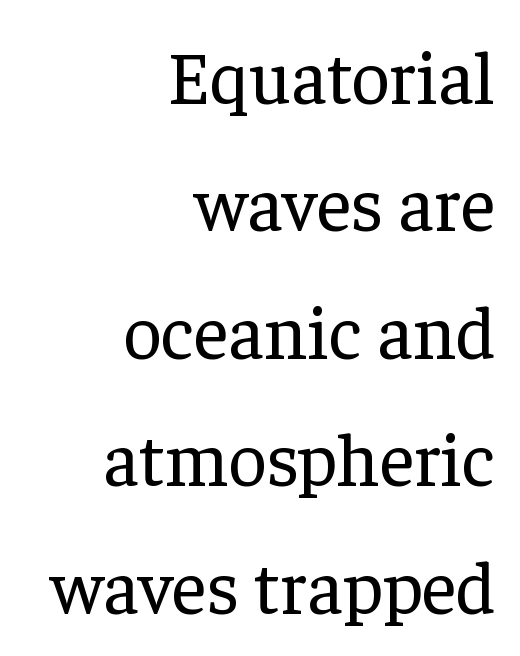
Q: Is the text bold? A: No.
Q: Is the text italic (slanted)? A: No, it is upright.
Q: Is the typeface a serif or a sans-serif typeface? A: Serif.
Q: Is the text underlined? A: No.
Q: How is the paragraph aligned? A: Right-aligned.
Q: Is the spacing between letters normal or unusually wide? A: Normal.
Q: Is the spacing between lines tight, normal or loose? A: Normal.
Q: Width (condensed, normal, or wide)? A: Normal.
Q: Stroke contrast? A: Low.
Q: x-height? A: Medium.
Q: Monospaced? A: No.
